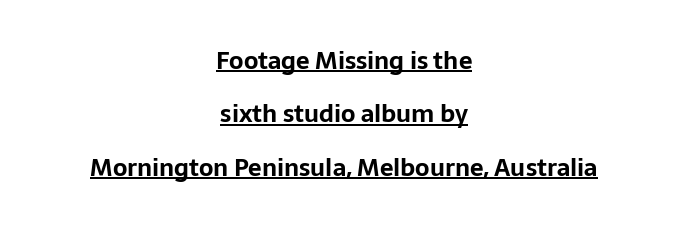
Q: Is the text bold? A: Yes.
Q: Is the text italic (slanted)? A: No, it is upright.
Q: Is the text underlined? A: Yes.
Q: How is the paragraph aligned? A: Centered.
Q: Is the spacing between letters normal or unusually wide? A: Normal.
Q: Is the spacing between lines tight, normal or loose? A: Loose.
